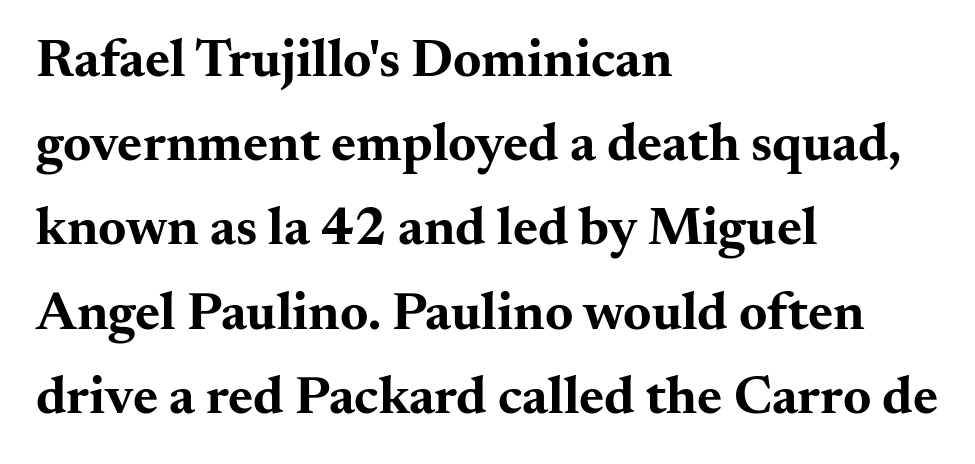
{"serif": "yes", "italic": "no", "bold": "yes", "weight": "bold", "width": "wide", "stroke_contrast": "medium", "x_height": "small", "monospaced": "no", "underline": "no", "align": "left", "line_spacing": "normal", "line_spacing_ratio": 1.56, "letter_spacing": "normal", "letter_spacing_em": 0.0, "glyph_px": 54}
